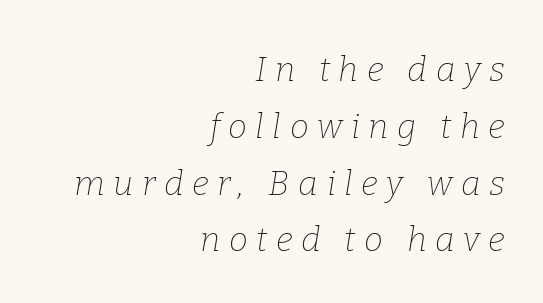
The image shows 34 px thin serif type, italic (leaning right); set right-aligned, normal line spacing (1.67x), unusually wide letter spacing (+0.25 em), not underlined; low stroke contrast and a medium x-height.
